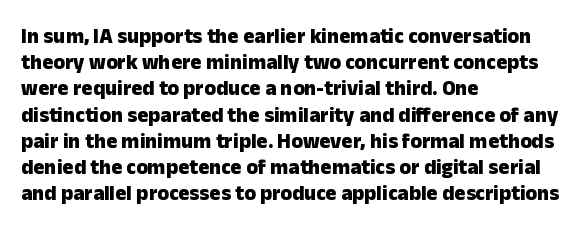
The image shows 21 px bold type, upright; set left-aligned, normal line spacing (1.25x), normal letter spacing, not underlined.
